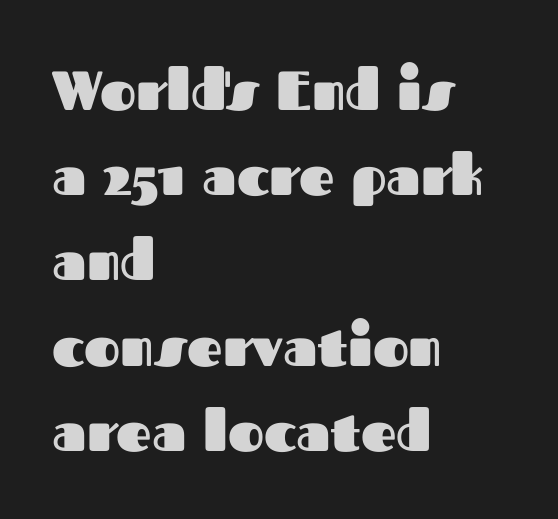
{"serif": "no", "italic": "no", "bold": "yes", "weight": "heavy", "width": "normal", "stroke_contrast": "medium", "x_height": "medium", "monospaced": "no", "underline": "no", "align": "left", "line_spacing": "normal", "line_spacing_ratio": 1.55, "letter_spacing": "normal", "letter_spacing_em": 0.0, "glyph_px": 55}
